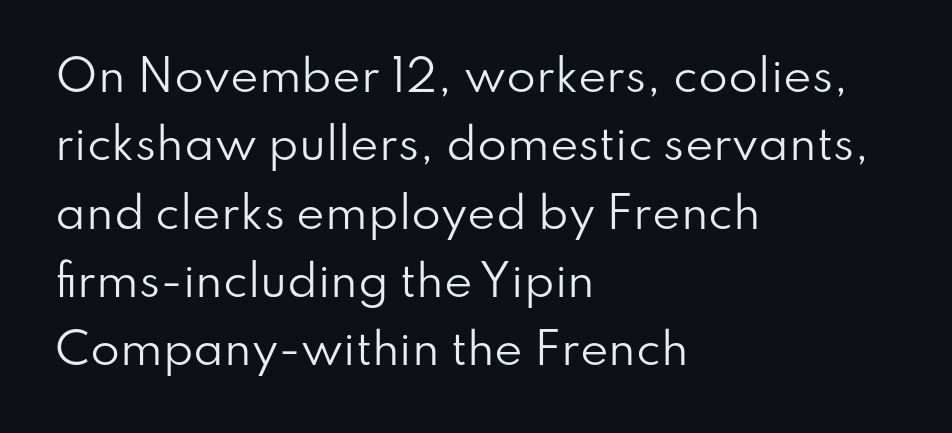
Rows of type keep a routine distance in the vertical direction. Weight: regular or lighter. Which margin do the lines hug? The left one — the right edge is uneven. The tracking reads as untouched default to a designer's eye. The lettering stays uniformly vertical, giving the passage a roman look.
